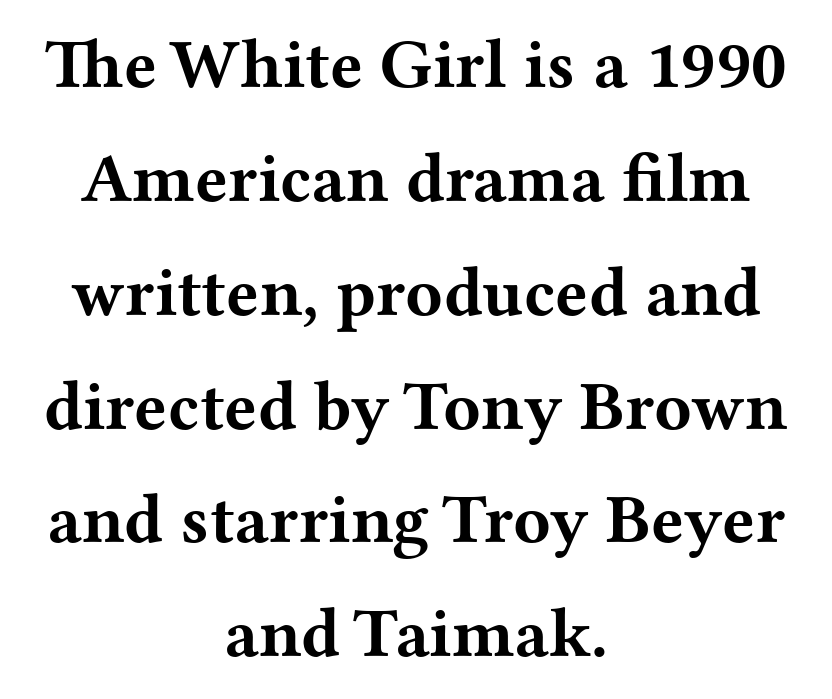
These lines keep a tight, regular rhythm from letter to letter. The paragraph has two soft edges and a firm central axis. Summary of vertical rhythm: regular, with standard interline spacing. What weight is shown? A full bold with thick strokes.
